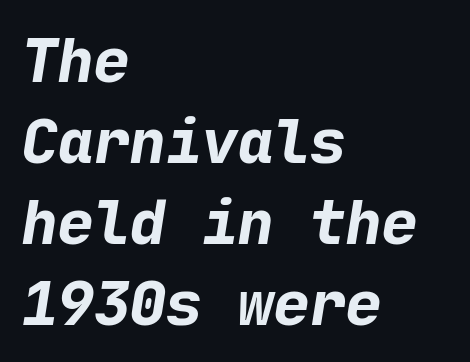
Has an underline been added? It has not. Notice how thick the strokes are: this is what a full bold looks like. The setting favours the left margin, as ordinary paragraphs usually do. Standard letterfit; no display-style spreading of the glyphs. A typesetter would label this face a sans. Vertical spacing — default.
